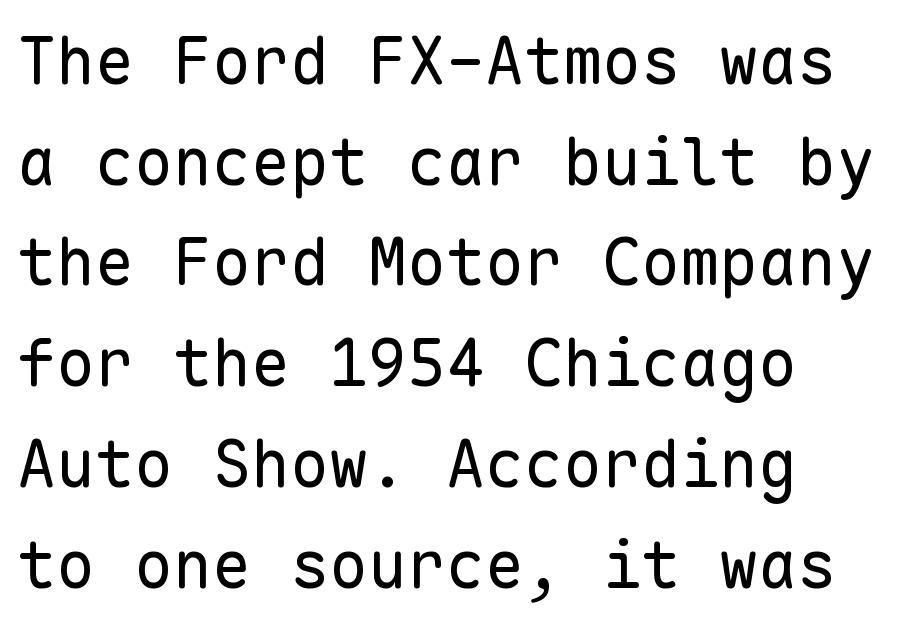
The image shows 65 px regular-weight sans-serif type, upright, monospaced; set normal line spacing (1.55x), normal letter spacing, not underlined; low stroke contrast and a medium x-height.
